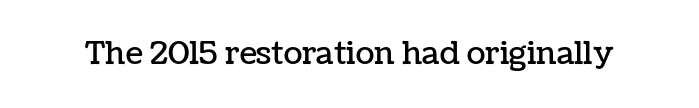
Is this a fixed-width face? No — the glyphs have proportional, varying widths. Nothing unusual about the tracking: characters are spaced as the font intends. The words here are not underlined. Nope, not italic — everything's standing straight.
